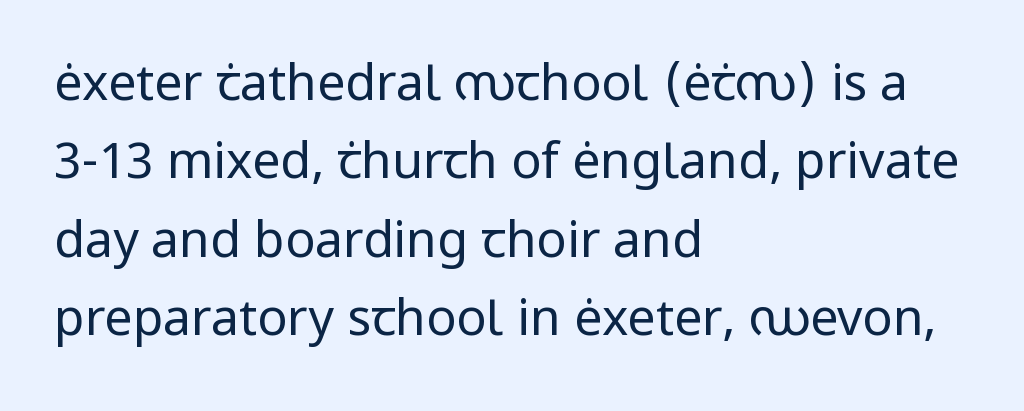
Q: Is the text bold? A: No.
Q: Is the text italic (slanted)? A: No, it is upright.
Q: Is the typeface a serif or a sans-serif typeface? A: Sans-serif.
Q: Is the text underlined? A: No.
Q: How is the paragraph aligned? A: Left-aligned.
Q: Is the spacing between letters normal or unusually wide? A: Normal.
Q: Is the spacing between lines tight, normal or loose? A: Normal.
Q: Width (condensed, normal, or wide)? A: Normal.
Q: Stroke contrast? A: Low.
Q: x-height? A: Medium.
Q: Monospaced? A: No.
